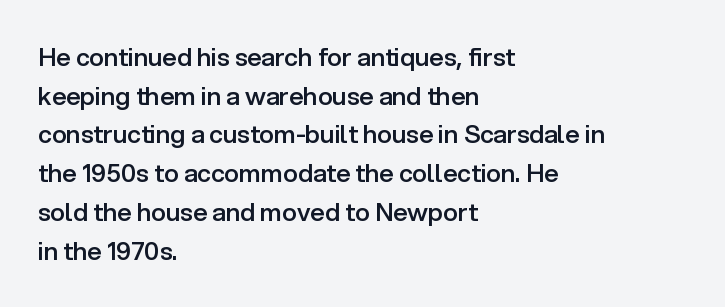
{"italic": "no", "bold": "semi", "underline": "no", "align": "left", "line_spacing": "normal", "line_spacing_ratio": 1.55, "letter_spacing": "normal", "letter_spacing_em": 0.0, "glyph_px": 25}
